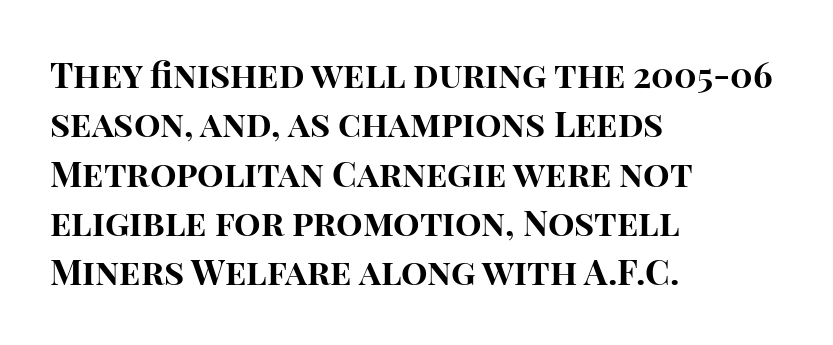
The image shows 35 px bold sans-serif type, upright; set left-aligned, normal line spacing (1.41x), normal letter spacing, not underlined; high stroke contrast and a large x-height.
